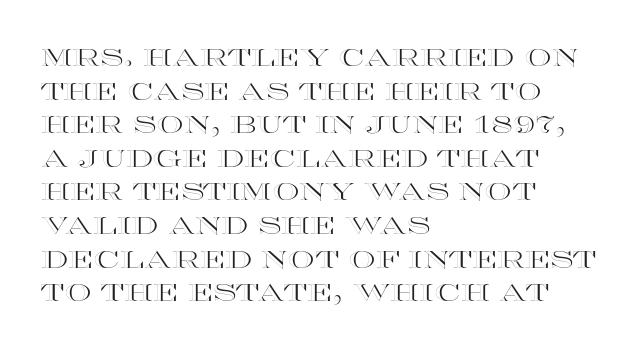
Leading matches the norm, producing a regular column. Every stem runs plumb, perpendicular to the baseline. Underline: absent. In CSS terms this would be text-align: left. Here the glyphs are tracked normally, forming tight word shapes.
